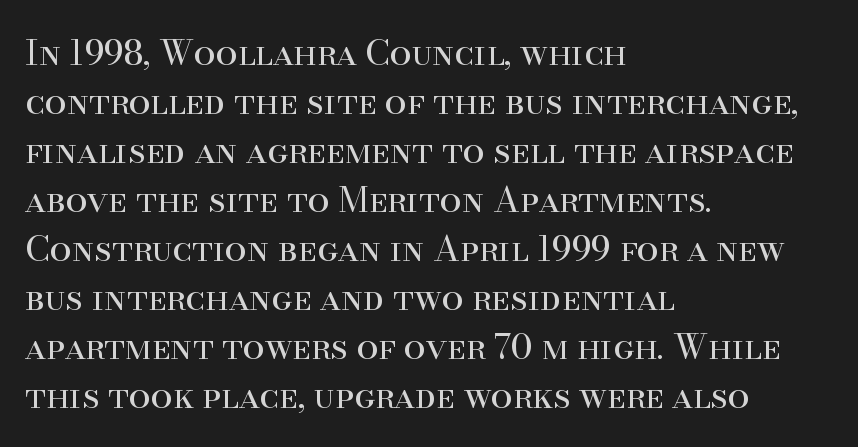
{"serif": "yes", "italic": "no", "bold": "no", "weight": "regular", "width": "normal", "stroke_contrast": "high", "x_height": "small", "monospaced": "no", "underline": "no", "align": "left", "line_spacing": "normal", "line_spacing_ratio": 1.4, "letter_spacing": "normal", "letter_spacing_em": 0.0, "glyph_px": 35}
